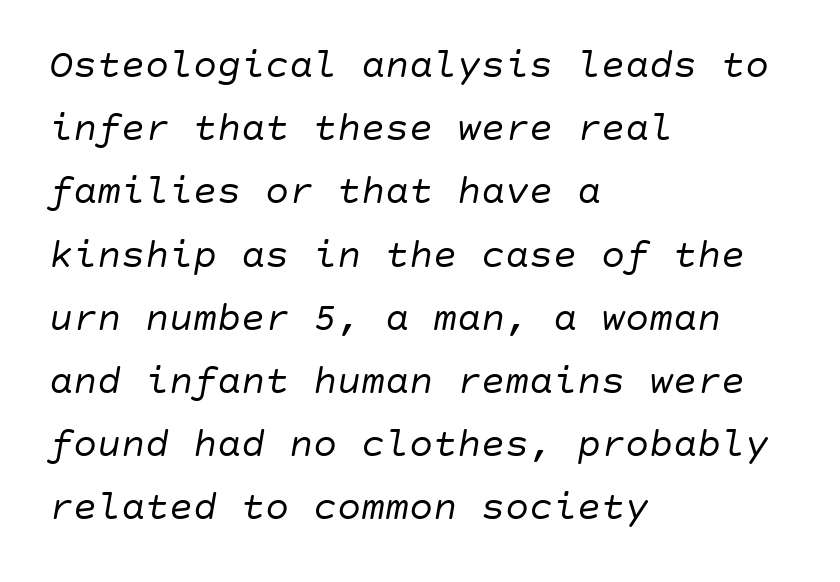
Q: Is the text bold? A: No.
Q: Is the text italic (slanted)? A: Yes, it leans right by about 10 degrees.
Q: Is the text underlined? A: No.
Q: How is the paragraph aligned? A: Left-aligned.
Q: Is the spacing between letters normal or unusually wide? A: Normal.
Q: Is the spacing between lines tight, normal or loose? A: Normal.
Q: Width (condensed, normal, or wide)? A: Normal.
Q: Stroke contrast? A: Low.
Q: x-height? A: Large.
